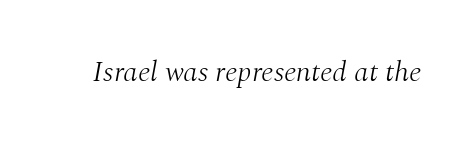
The image shows 29 px light serif type, italic (leaning right); set normal letter spacing, not underlined; medium stroke contrast and a medium x-height.
